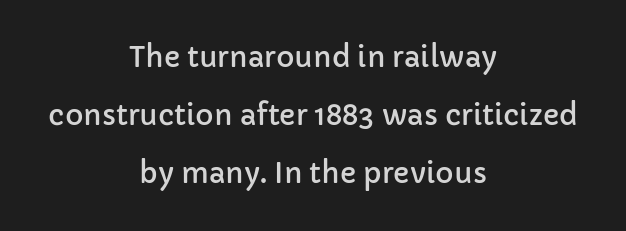
The image shows 28 px sans-serif type, upright; set centered, loose line spacing (2.08x), normal letter spacing, not underlined; low stroke contrast and a medium x-height.
